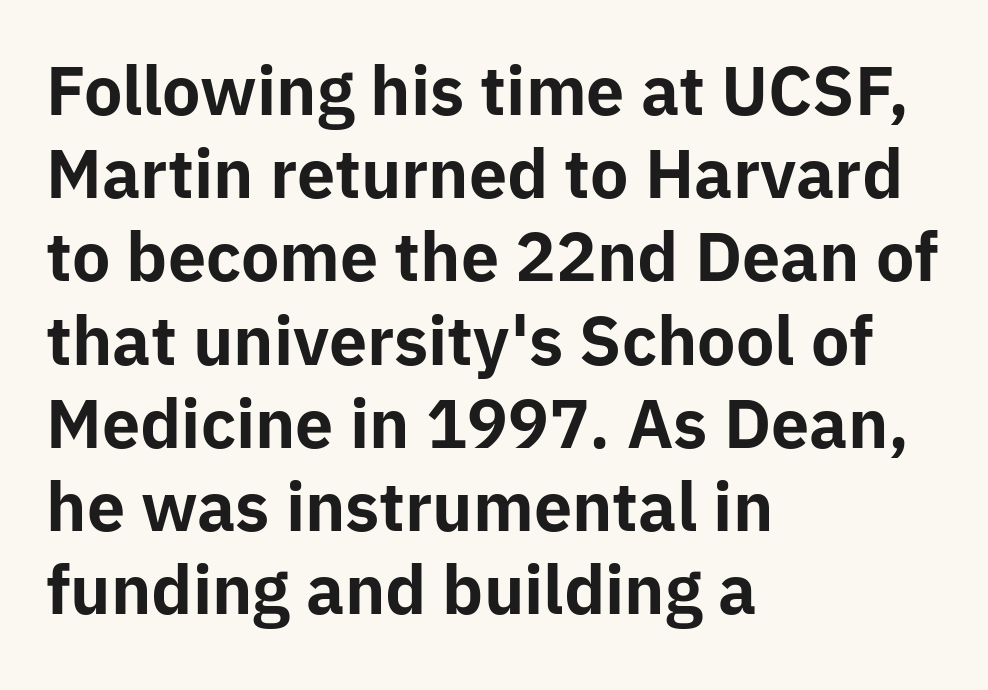
Q: Is the text bold? A: Yes.
Q: Is the text italic (slanted)? A: No, it is upright.
Q: Is the typeface a serif or a sans-serif typeface? A: Sans-serif.
Q: Is the text underlined? A: No.
Q: How is the paragraph aligned? A: Left-aligned.
Q: Is the spacing between letters normal or unusually wide? A: Normal.
Q: Is the spacing between lines tight, normal or loose? A: Normal.
Q: Width (condensed, normal, or wide)? A: Normal.
Q: Stroke contrast? A: Low.
Q: x-height? A: Medium.
Q: Monospaced? A: No.
